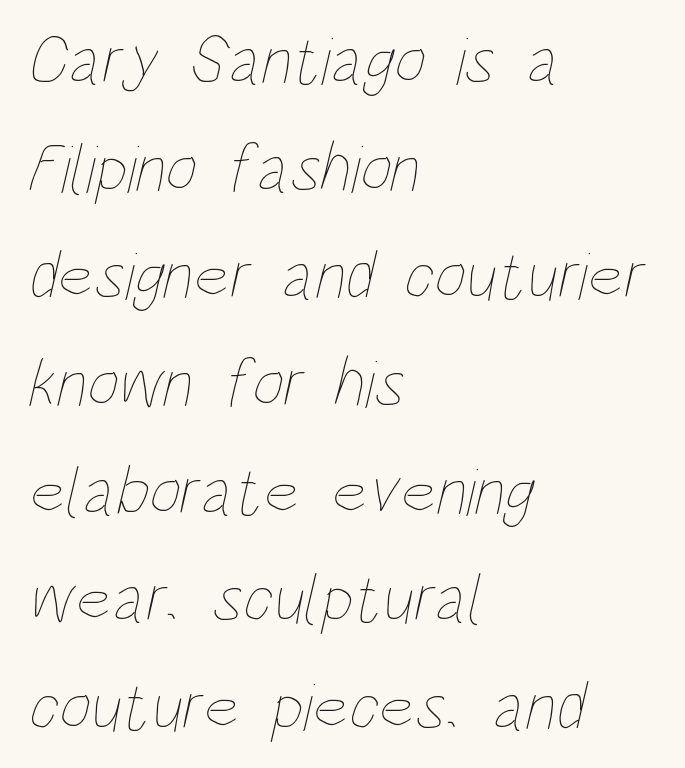
{"bold": "no", "weight": "thin", "width": "condensed", "stroke_contrast": "low", "x_height": "large", "monospaced": "no", "underline": "no", "align": "left", "line_spacing": "normal", "line_spacing_ratio": 1.56, "letter_spacing": "normal", "letter_spacing_em": 0.0, "glyph_px": 69}
